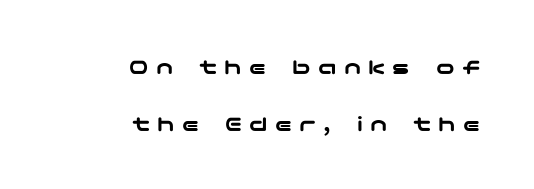
The image shows 23 px text type, upright; set right-aligned, loose line spacing (2.46x), unusually wide letter spacing (+0.32 em), not underlined.
